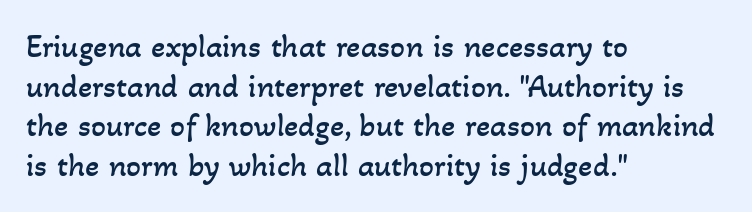
{"bold": "no", "weight": "regular", "width": "normal", "stroke_contrast": "low", "x_height": "small", "monospaced": "no", "underline": "no", "align": "left", "line_spacing_ratio": 1.2, "letter_spacing": "normal", "letter_spacing_em": 0.0, "glyph_px": 33}
